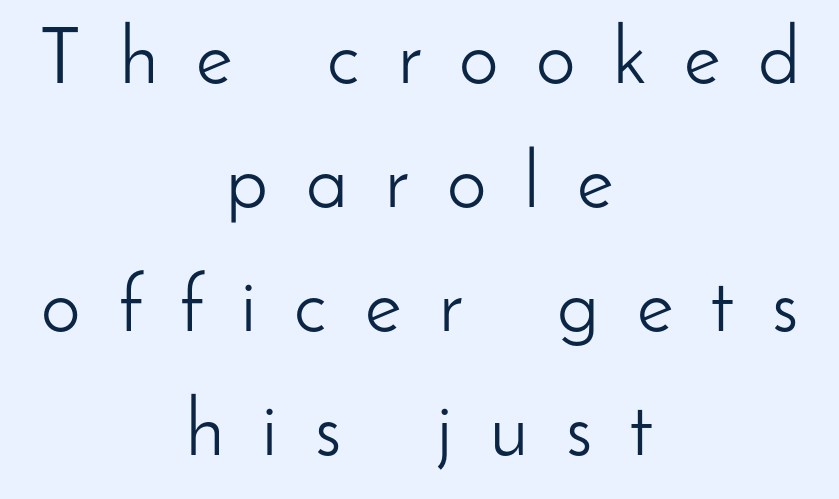
Think of a printed novel: that variable character pitch is what you see here. Style check: upright. The glyphs in this specimen are sans serif. The cut favours lightness, reaching ordinary text weight at its darkest.
